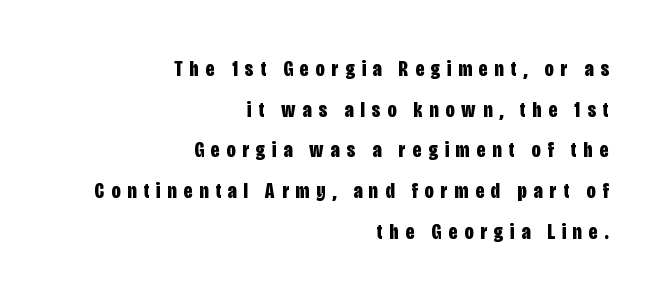
Q: Is the text bold? A: Yes.
Q: Is the text italic (slanted)? A: No, it is upright.
Q: Is the text underlined? A: No.
Q: How is the paragraph aligned? A: Right-aligned.
Q: Is the spacing between letters normal or unusually wide? A: Unusually wide.
